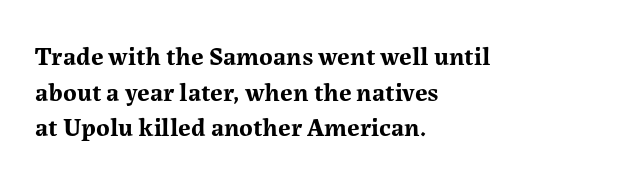
Q: Is the text bold? A: Yes.
Q: Is the text italic (slanted)? A: No, it is upright.
Q: Is the text underlined? A: No.
Q: How is the paragraph aligned? A: Left-aligned.
Q: Is the spacing between letters normal or unusually wide? A: Normal.
Q: Is the spacing between lines tight, normal or loose? A: Normal.
